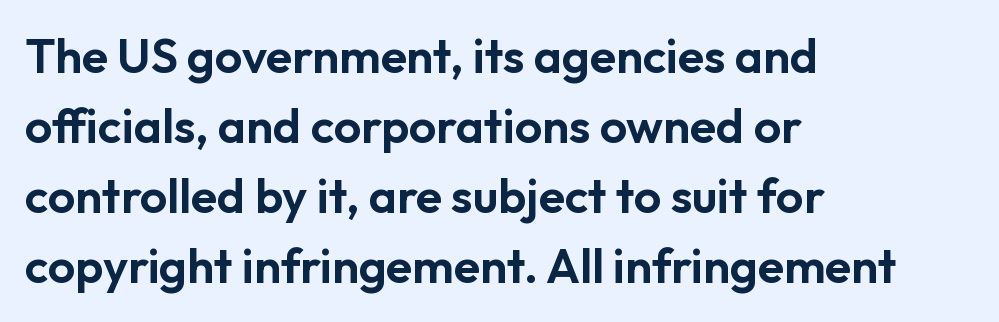
The image shows 48 px sans-serif type, upright; set left-aligned, normal line spacing (1.46x), normal letter spacing, not underlined; low stroke contrast and a medium x-height.
